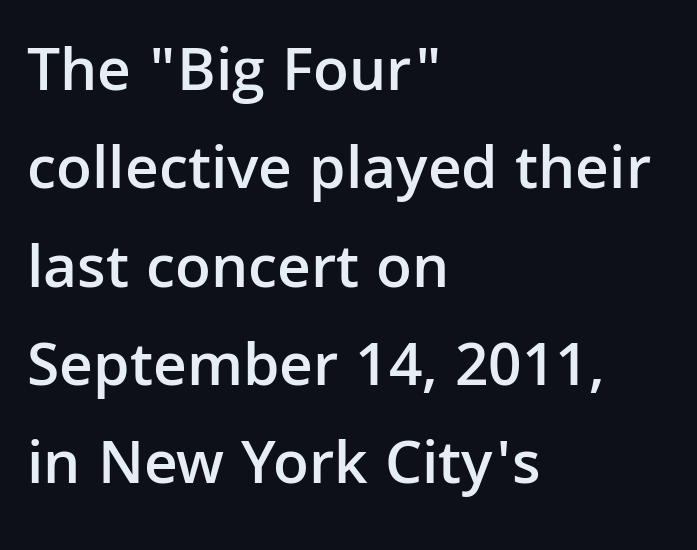
Q: Is the text bold? A: Semi-bold.
Q: Is the text italic (slanted)? A: No, it is upright.
Q: Is the typeface a serif or a sans-serif typeface? A: Sans-serif.
Q: Is the text underlined? A: No.
Q: How is the paragraph aligned? A: Left-aligned.
Q: Is the spacing between letters normal or unusually wide? A: Normal.
Q: Is the spacing between lines tight, normal or loose? A: Normal.
Q: Width (condensed, normal, or wide)? A: Normal.
Q: Stroke contrast? A: Low.
Q: x-height? A: Medium.
Q: Monospaced? A: No.
